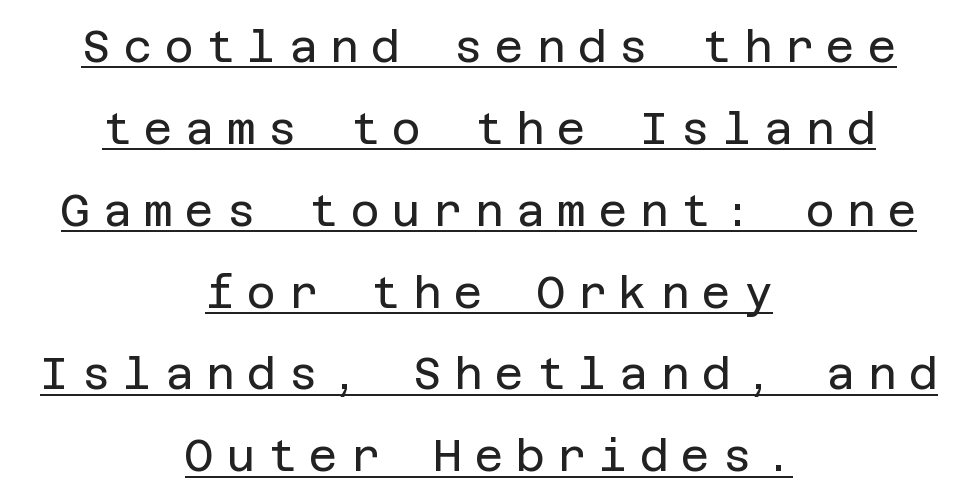
Q: Is the text bold? A: No.
Q: Is the text italic (slanted)? A: No, it is upright.
Q: Is the typeface a serif or a sans-serif typeface? A: Sans-serif.
Q: Is the text underlined? A: Yes.
Q: How is the paragraph aligned? A: Centered.
Q: Is the spacing between letters normal or unusually wide? A: Unusually wide.
Q: Width (condensed, normal, or wide)? A: Normal.
Q: Stroke contrast? A: Low.
Q: x-height? A: Large.
